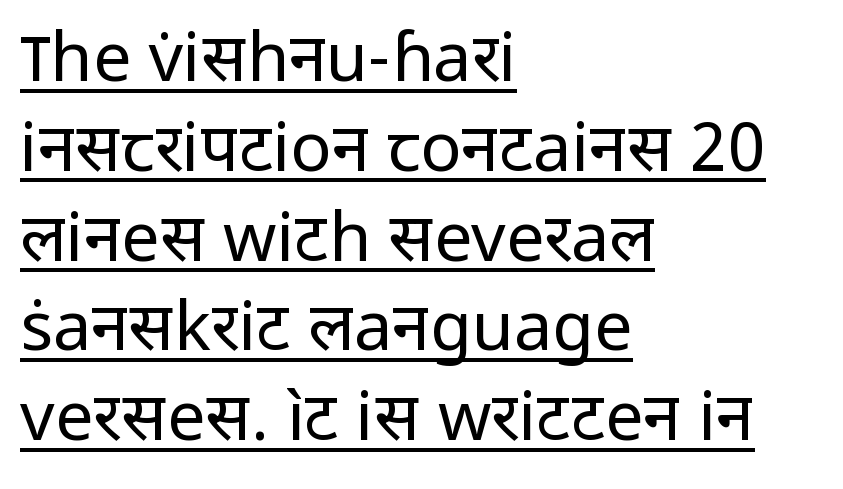
{"serif": "no", "italic": "no", "bold": "no", "weight": "regular", "width": "normal", "stroke_contrast": "low", "x_height": "medium", "monospaced": "no", "underline": "yes", "align": "left", "line_spacing": "normal", "line_spacing_ratio": 1.32, "letter_spacing": "normal", "letter_spacing_em": 0.0, "glyph_px": 68}
